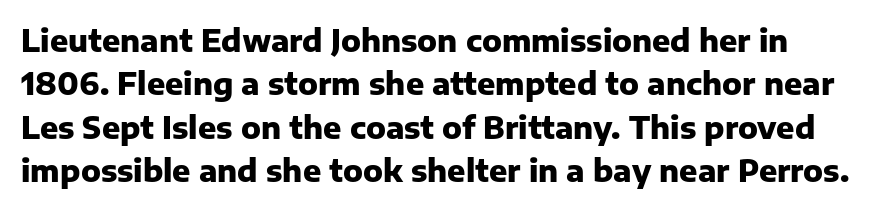
Q: Is the text bold? A: Yes.
Q: Is the text italic (slanted)? A: No, it is upright.
Q: Is the typeface a serif or a sans-serif typeface? A: Sans-serif.
Q: Is the text underlined? A: No.
Q: Is the spacing between letters normal or unusually wide? A: Normal.
Q: Is the spacing between lines tight, normal or loose? A: Normal.
Q: Width (condensed, normal, or wide)? A: Normal.
Q: Stroke contrast? A: Low.
Q: x-height? A: Medium.
Q: Monospaced? A: No.
